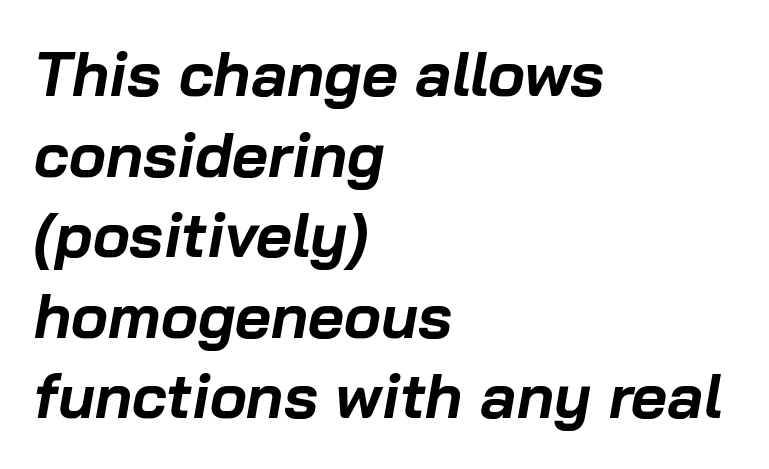
The image shows 62 px bold type, italic (leaning right); set left-aligned, normal line spacing (1.3x), normal letter spacing, not underlined; low stroke contrast and a medium x-height.
